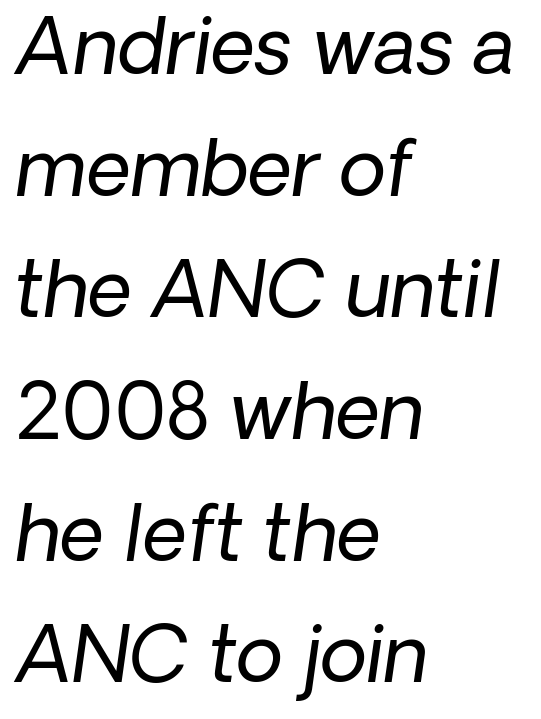
The image shows 77 px regular-weight sans-serif type; set left-aligned, normal line spacing (1.58x), normal letter spacing, not underlined; low stroke contrast and a medium x-height.
